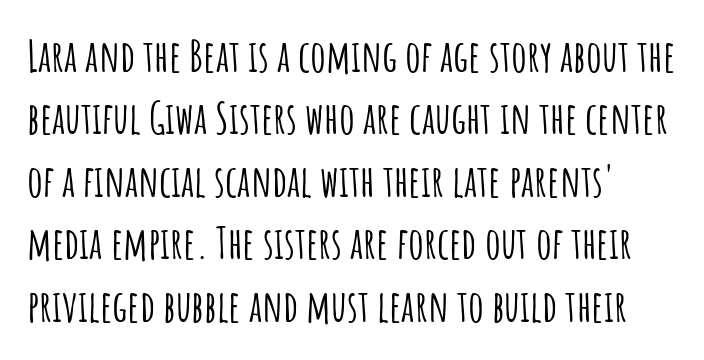
Q: Is the text italic (slanted)? A: No, it is upright.
Q: Is the typeface a serif or a sans-serif typeface? A: Sans-serif.
Q: Is the text underlined? A: No.
Q: Is the spacing between letters normal or unusually wide? A: Normal.
Q: Is the spacing between lines tight, normal or loose? A: Normal.
Q: Width (condensed, normal, or wide)? A: Condensed.
Q: Stroke contrast? A: Low.
Q: x-height? A: Large.
Q: Monospaced? A: No.
